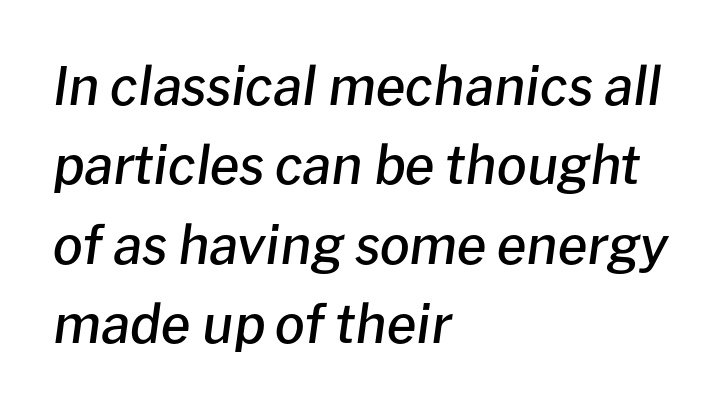
{"italic": "yes", "lean": "right", "slant_degrees": 8, "bold": "semi", "weight": "semibold", "width": "normal", "stroke_contrast": "low", "x_height": "medium", "monospaced": "no", "underline": "no", "align": "left", "line_spacing": "normal", "line_spacing_ratio": 1.5, "letter_spacing": "normal", "letter_spacing_em": 0.0, "glyph_px": 53}
